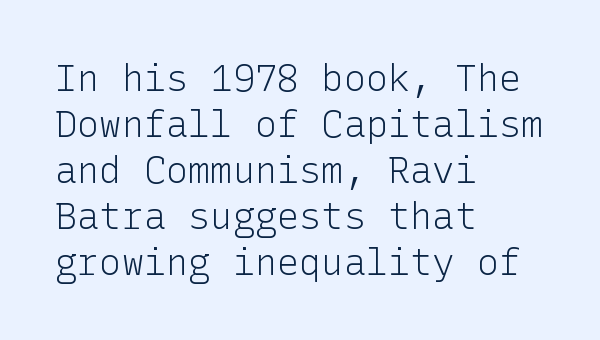
The characters are drawn with everyday or finer stroke widths. Stroke terminals: plain, sans-serif. Left-aligned paragraph, ragged on the right. The font's upright variant was chosen for this text. How are the letters spaced? Ordinarily, with no added tracking.
